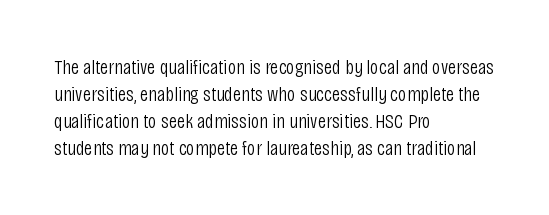
{"italic": "no", "bold": "no", "underline": "no", "align": "left", "line_spacing": "normal", "line_spacing_ratio": 1.28, "letter_spacing": "normal", "letter_spacing_em": 0.0, "glyph_px": 21}
